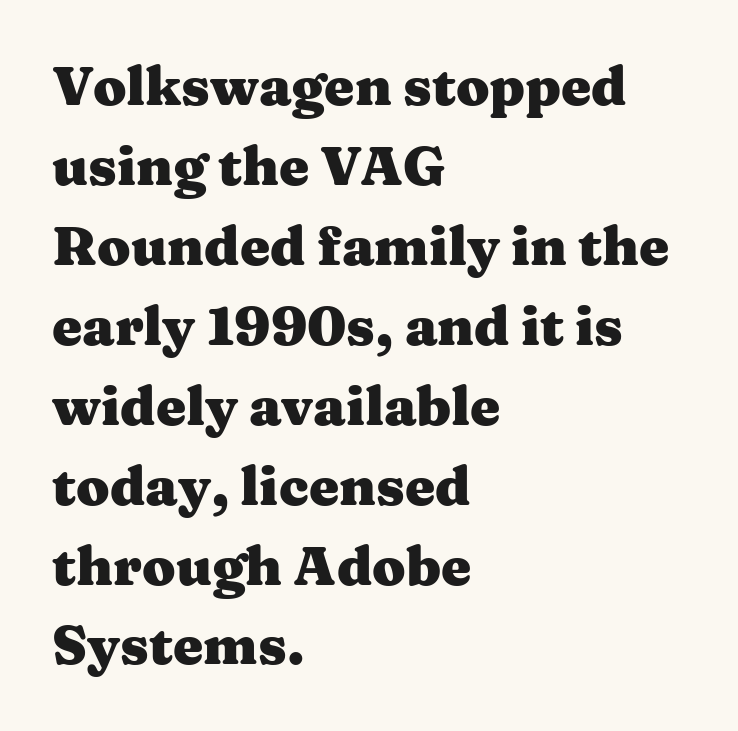
{"serif": "yes", "italic": "no", "bold": "yes", "weight": "heavy", "width": "wide", "stroke_contrast": "medium", "x_height": "medium", "monospaced": "no", "underline": "no", "align": "left", "line_spacing": "normal", "line_spacing_ratio": 1.48, "letter_spacing": "normal", "letter_spacing_em": 0.0, "glyph_px": 54}
